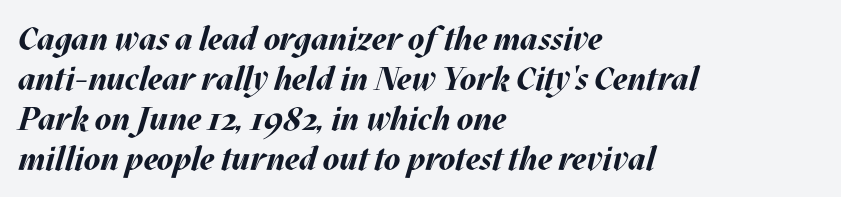
Honestly, the letter spacing is just normal — you wouldn't notice it. The typesetting leans heavy: a genuine bold. Rule under the text: the space is simply empty. A typesetter would call this proportional, since set widths differ per character. Horizontal alignment here is leftward, the default for most running prose.
